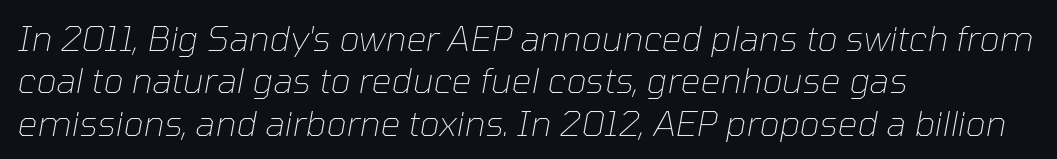
{"italic": "yes", "lean": "right", "slant_degrees": 10, "bold": "no", "weight": "thin", "width": "normal", "stroke_contrast": "low", "x_height": "medium", "monospaced": "no", "underline": "no", "align": "left", "line_spacing_ratio": 1.21, "letter_spacing": "normal", "letter_spacing_em": 0.0, "glyph_px": 35}
